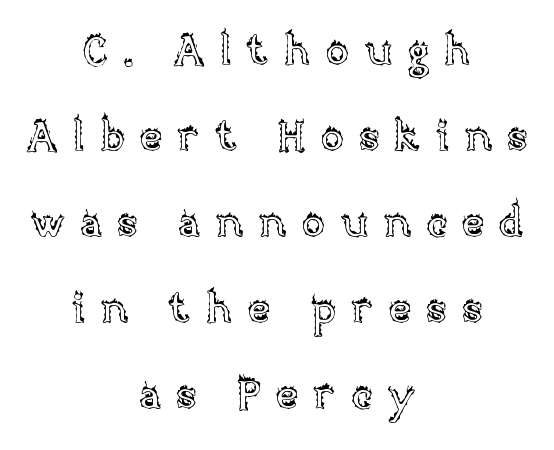
{"italic": "no", "width": "normal", "x_height": "large", "monospaced": "no", "underline": "no", "align": "center", "line_spacing": "loose", "line_spacing_ratio": 2.05, "letter_spacing": "wide", "letter_spacing_em": 0.36, "glyph_px": 42}
